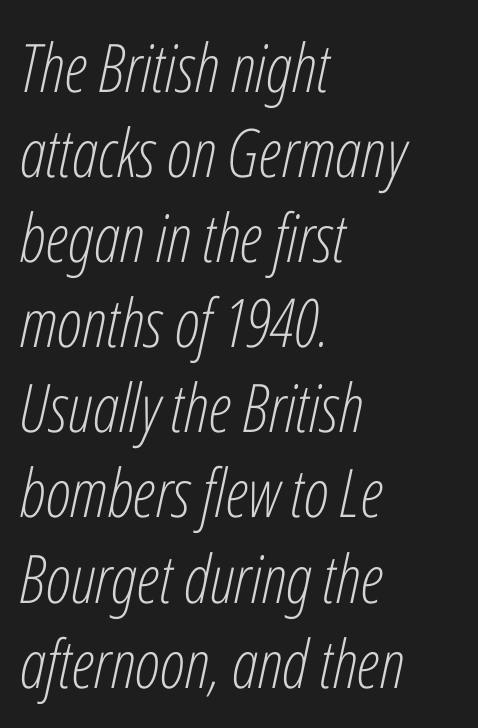
Beneath every word, the page is bare. Think standard paragraph weight, or any step lighter than that. Observe the lean: these are italic letterforms. Note the varied advance widths — an 'i' is clearly narrower than an 'm'. If you measured baseline to baseline, you'd find a middling distance. Compared with a centered layout, this one pins lines to the left instead.
